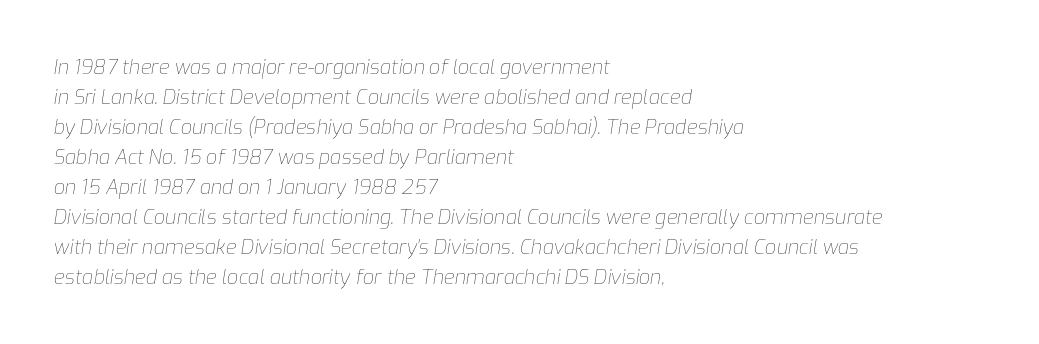
The image shows 20 px text type, italic (leaning right); set left-aligned, normal line spacing (1.5x), normal letter spacing, not underlined.
